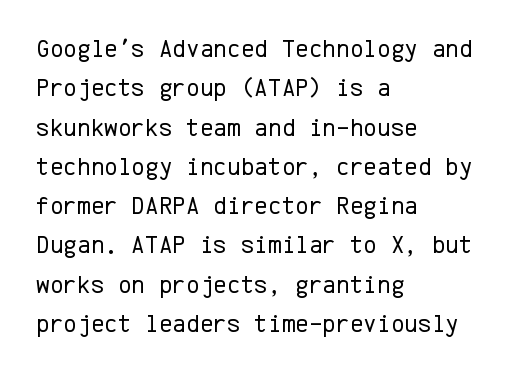
A typesetter would mark this as roman, not italic. Does the leading feel generous? No, just average. The typesetter chose a ragged-right arrangement here. The gaps between neighbouring characters are ordinary and unremarkable. Is this a heavy cut? Hardly; it is regular or lighter. The space directly below the letters is spotless.
